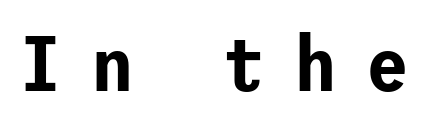
The image shows 78 px sans-serif type, upright; set unusually wide letter spacing (+0.37 em), not underlined; low stroke contrast and a medium x-height.
